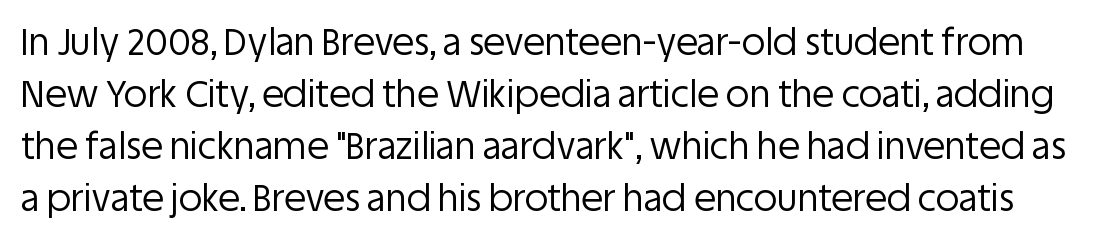
Q: Is the text bold? A: No.
Q: Is the text italic (slanted)? A: No, it is upright.
Q: Is the typeface a serif or a sans-serif typeface? A: Sans-serif.
Q: Is the text underlined? A: No.
Q: Is the spacing between letters normal or unusually wide? A: Normal.
Q: Is the spacing between lines tight, normal or loose? A: Normal.
Q: Width (condensed, normal, or wide)? A: Normal.
Q: Stroke contrast? A: Low.
Q: x-height? A: Large.
Q: Monospaced? A: No.
